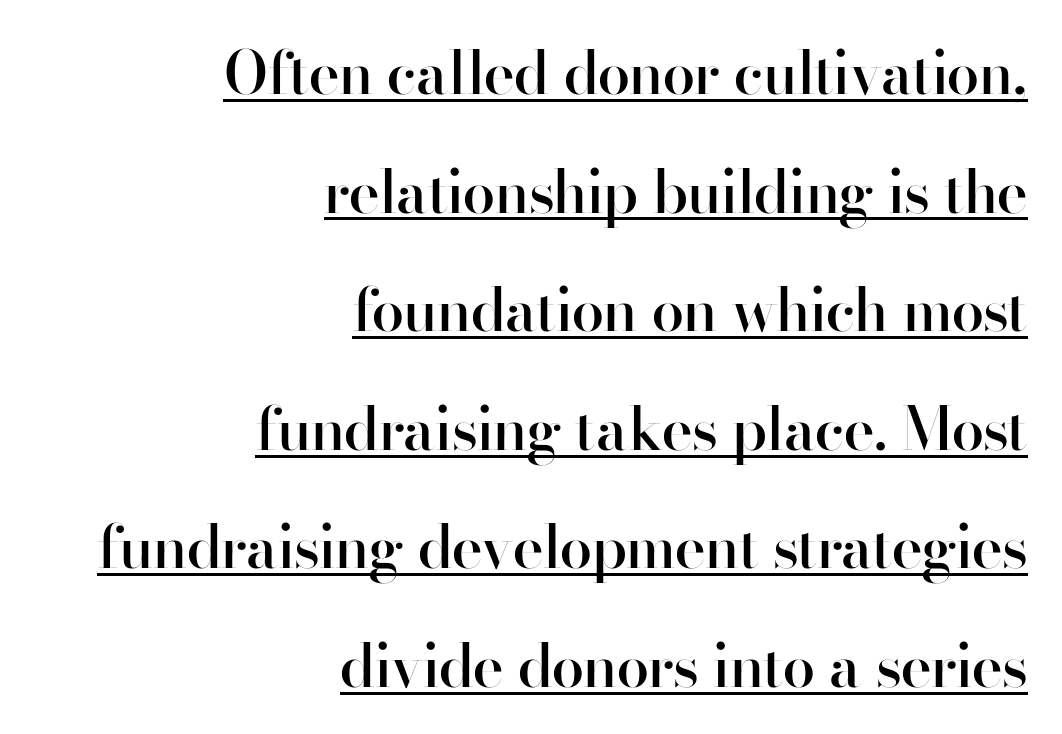
The image shows 59 px semibold sans-serif type, upright; set right-aligned, loose line spacing (2.01x), normal letter spacing, underlined; high stroke contrast and a small x-height.
